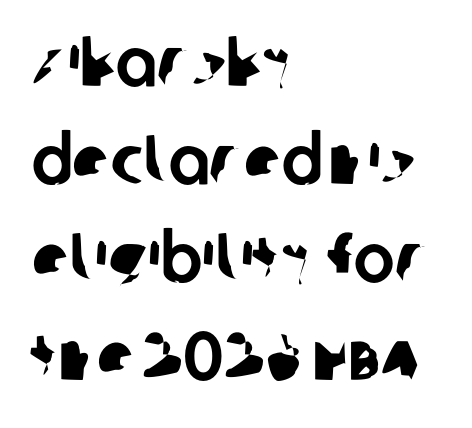
Regarding leading, the lines here are spaced in the standard way. The zone under the glyphs is completely vacant. The horizontal fit of the characters is conventional and even. The passage shown is typed in a proportional face where columns would drift. These lines stack with their left ends in a neat column.
